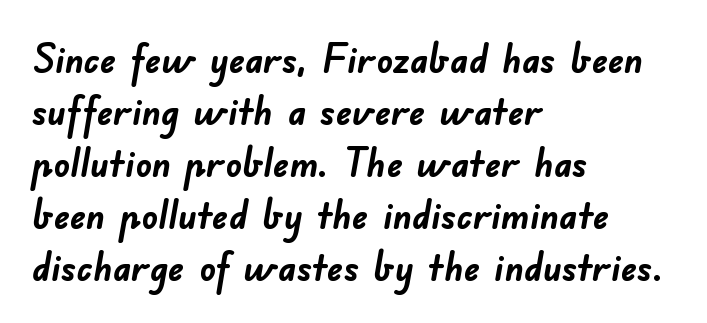
The image shows 40 px semibold sans-serif type; set left-aligned, normal line spacing (1.3x), normal letter spacing, not underlined; low stroke contrast and a small x-height.
